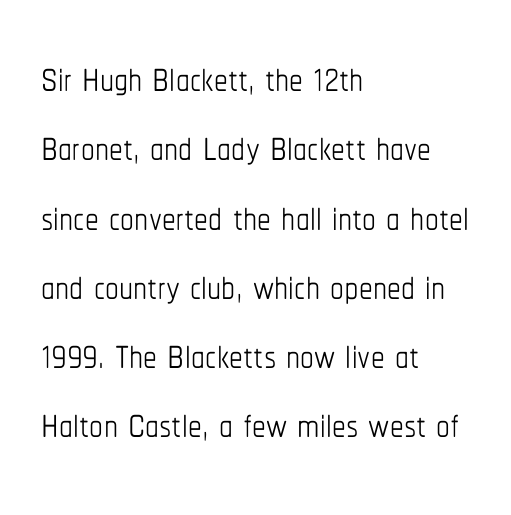
Q: Is the text bold? A: No.
Q: Is the text italic (slanted)? A: No, it is upright.
Q: Is the text underlined? A: No.
Q: How is the paragraph aligned? A: Left-aligned.
Q: Is the spacing between letters normal or unusually wide? A: Normal.
Q: Is the spacing between lines tight, normal or loose? A: Normal.
Q: Width (condensed, normal, or wide)? A: Condensed.
Q: Stroke contrast? A: Low.
Q: x-height? A: Medium.
Q: Monospaced? A: No.
